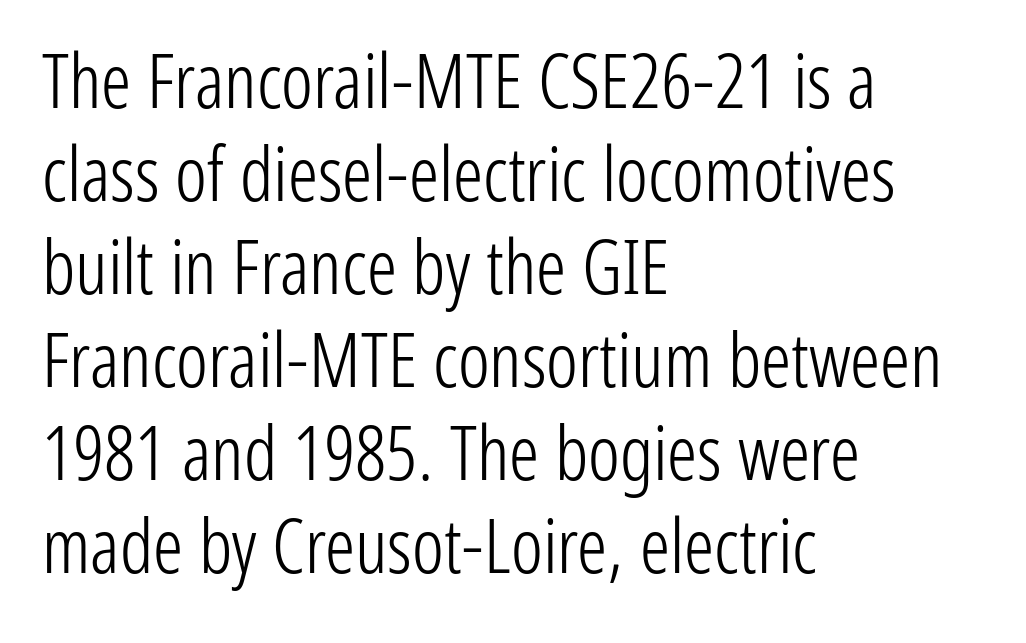
{"serif": "no", "italic": "no", "bold": "no", "weight": "light", "width": "condensed", "stroke_contrast": "low", "x_height": "medium", "monospaced": "no", "underline": "no", "align": "left", "line_spacing_ratio": 1.24, "letter_spacing": "normal", "letter_spacing_em": 0.0, "glyph_px": 75}
